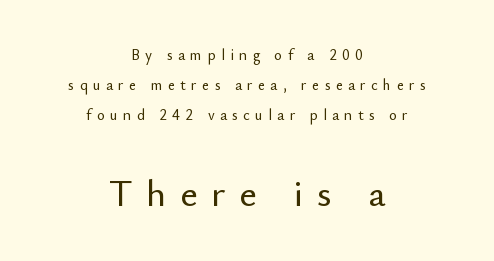
{"serif": "no", "italic": "no", "width": "normal", "stroke_contrast": "low", "x_height": "small", "monospaced": "no", "underline": "no", "align": "center", "line_spacing": "loose", "line_spacing_ratio": 2.01, "letter_spacing": "wide", "letter_spacing_em": 0.36, "larger_block": "second", "size_ratio": 2.53, "glyph_px": 38}
